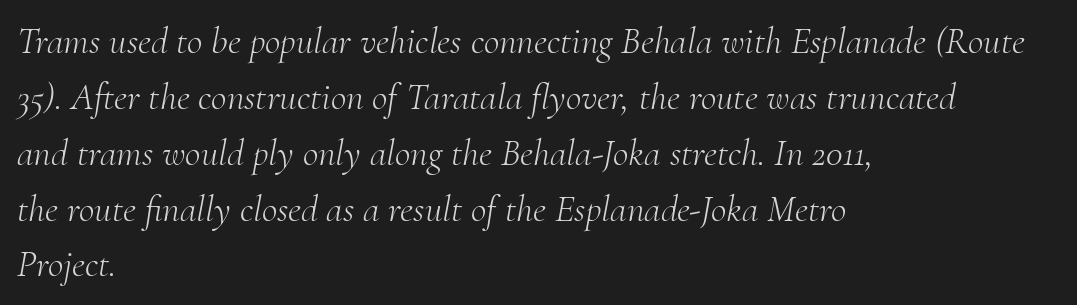
{"serif": "yes", "italic": "yes", "lean": "right", "slant_degrees": 10, "bold": "no", "weight": "light", "width": "normal", "stroke_contrast": "medium", "x_height": "small", "monospaced": "no", "underline": "no", "align": "left", "line_spacing": "normal", "line_spacing_ratio": 1.47, "letter_spacing": "normal", "letter_spacing_em": 0.0, "glyph_px": 38}
